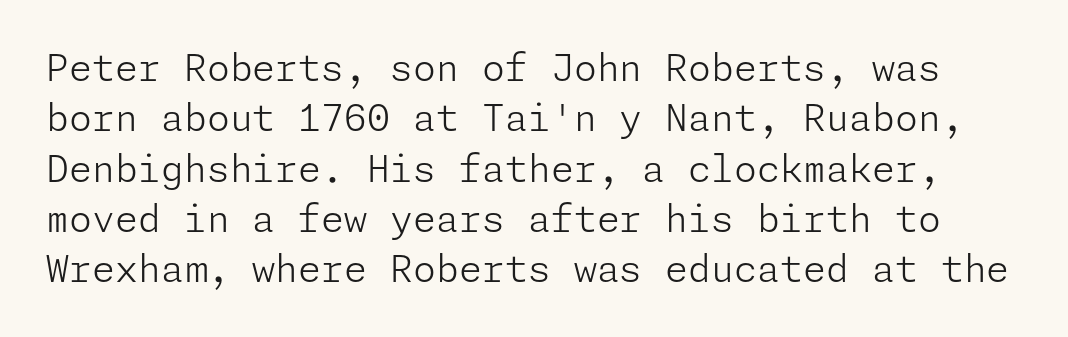
{"serif": "no", "italic": "no", "bold": "no", "weight": "light", "width": "normal", "stroke_contrast": "low", "x_height": "medium", "underline": "no", "line_spacing": "normal", "line_spacing_ratio": 1.36, "letter_spacing": "normal", "letter_spacing_em": 0.0, "glyph_px": 37}
